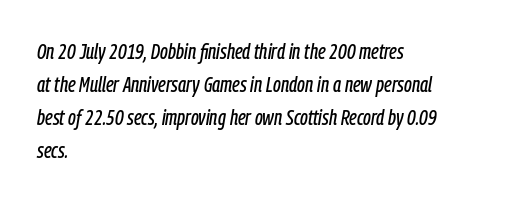
Q: Is the text italic (slanted)? A: Yes, it leans right by about 9 degrees.
Q: Is the text underlined? A: No.
Q: How is the paragraph aligned? A: Left-aligned.
Q: Is the spacing between letters normal or unusually wide? A: Normal.
Q: Is the spacing between lines tight, normal or loose? A: Normal.
